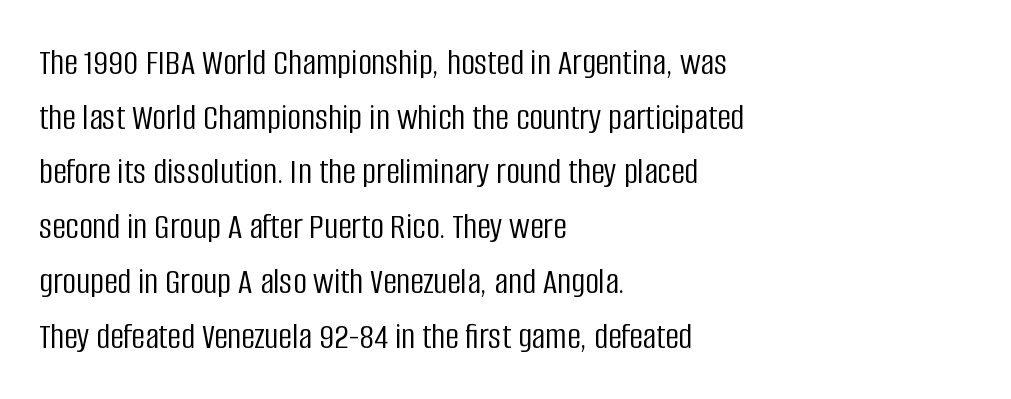
Posture: straight, roman, zero tilt. Do the characters align in a grid? No, the font is proportional. Stroke mass is kept to a normal reading level or below. Line beginnings align vertically; line endings do not. The specimen omits any rule beneath the text block's lines. The glyphs in this specimen are sans serif.
